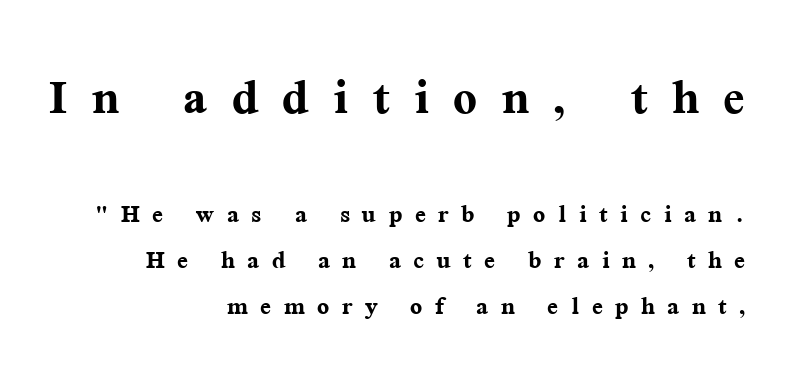
What kind of face is this? One with serifs. Posture: upright roman. The typesetting leans heavy: a genuine bold. Plain, unruled lines of type. Spacing verdict: proportional, widths tailored to each character. The letters are spread apart with noticeably loose tracking.
